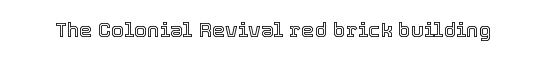
{"italic": "no", "underline": "no", "letter_spacing": "normal", "letter_spacing_em": 0.0, "glyph_px": 21}
